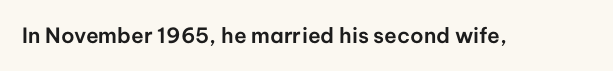
The image shows 21 px text type, upright; set normal letter spacing, not underlined.
